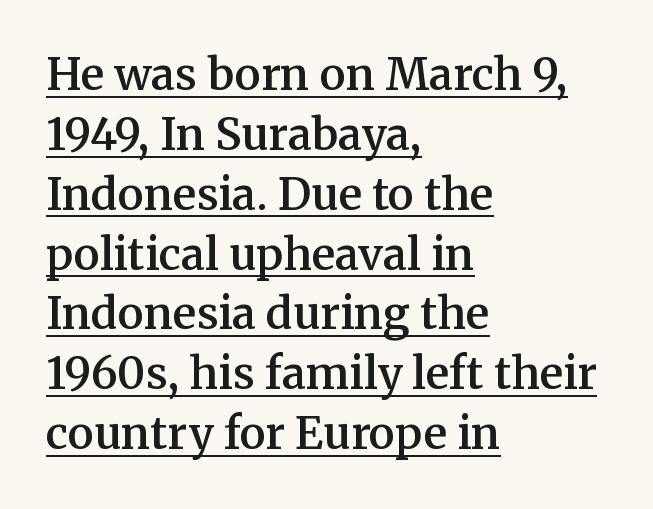
Underlining? Definitely there. Think of a printed novel: that variable character pitch is what you see here. Successive baselines arrive at the customary interval. This is roman type, the default non-slanted kind.
